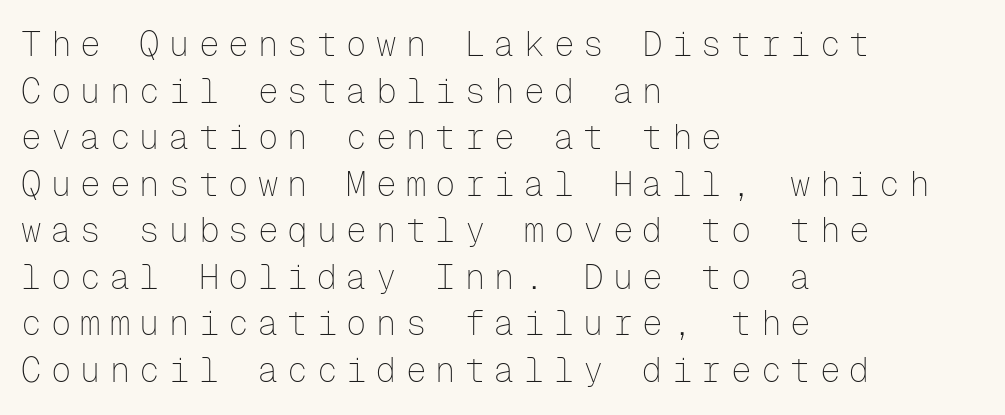
Q: Is the text bold? A: No.
Q: Is the text italic (slanted)? A: No, it is upright.
Q: Is the typeface a serif or a sans-serif typeface? A: Sans-serif.
Q: Is the text underlined? A: No.
Q: How is the paragraph aligned? A: Left-aligned.
Q: Is the spacing between letters normal or unusually wide? A: Unusually wide.
Q: Is the spacing between lines tight, normal or loose? A: Normal.
Q: Width (condensed, normal, or wide)? A: Normal.
Q: Stroke contrast? A: Low.
Q: x-height? A: Medium.
Q: Monospaced? A: Yes.
